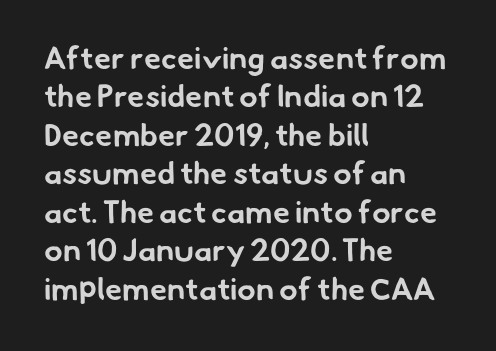
The image shows 31 px bold sans-serif type; set left-aligned, line spacing 1.24x, normal letter spacing, not underlined; low stroke contrast and a small x-height.
